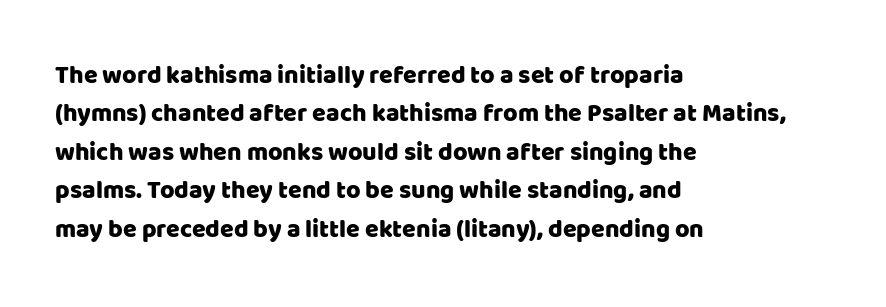
Q: Is the text italic (slanted)? A: No, it is upright.
Q: Is the text underlined? A: No.
Q: How is the paragraph aligned? A: Left-aligned.
Q: Is the spacing between letters normal or unusually wide? A: Normal.
Q: Is the spacing between lines tight, normal or loose? A: Normal.
